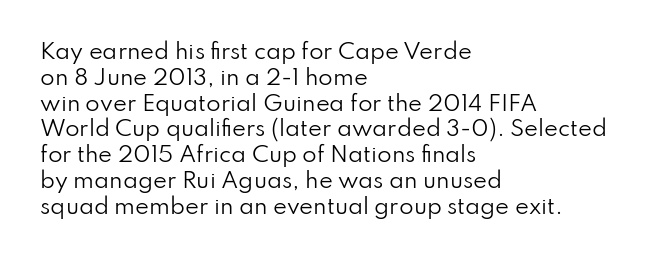
{"italic": "no", "bold": "no", "underline": "no", "align": "left", "line_spacing_ratio": 1.23, "letter_spacing": "normal", "letter_spacing_em": 0.0, "glyph_px": 21}
